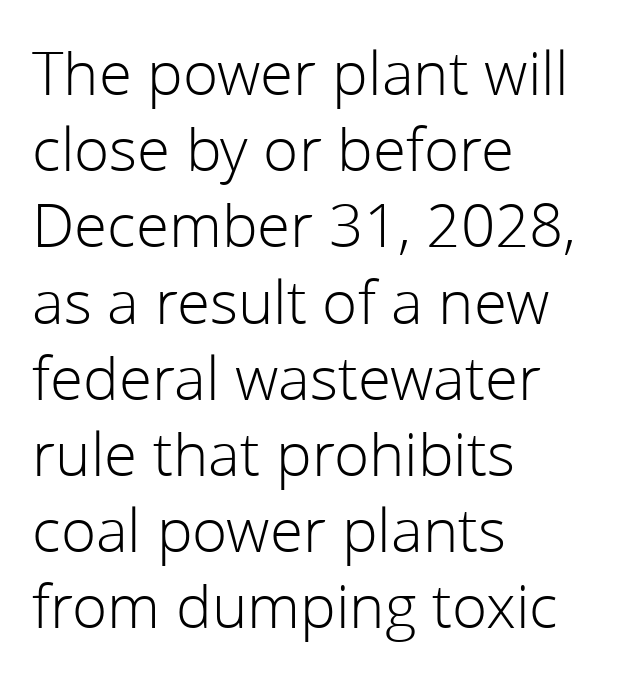
The image shows 60 px light sans-serif type, upright; set left-aligned, normal line spacing (1.27x), normal letter spacing, not underlined; low stroke contrast and a medium x-height.
